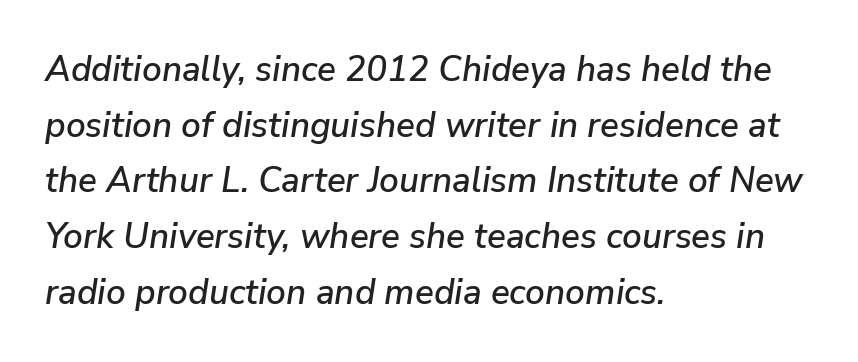
The image shows 35 px text type, italic (leaning right); set left-aligned, normal line spacing (1.59x), normal letter spacing, not underlined; low stroke contrast and a medium x-height.
